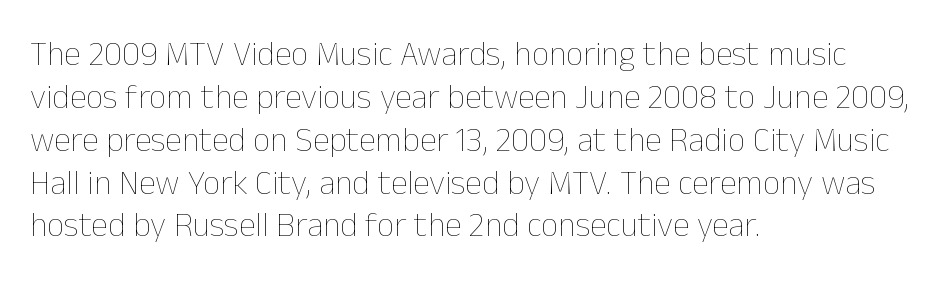
Q: Is the text bold? A: No.
Q: Is the text italic (slanted)? A: No, it is upright.
Q: Is the text underlined? A: No.
Q: How is the paragraph aligned? A: Left-aligned.
Q: Is the spacing between letters normal or unusually wide? A: Normal.
Q: Is the spacing between lines tight, normal or loose? A: Normal.
Q: Width (condensed, normal, or wide)? A: Normal.
Q: Stroke contrast? A: Low.
Q: x-height? A: Medium.
Q: Monospaced? A: No.
